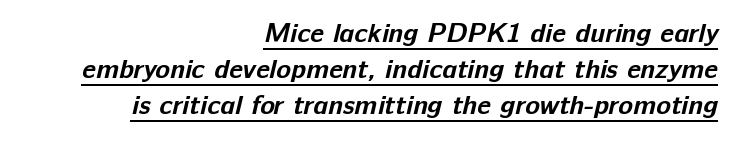
The image shows 27 px bold type; set right-aligned, normal line spacing (1.34x), normal letter spacing, underlined.
